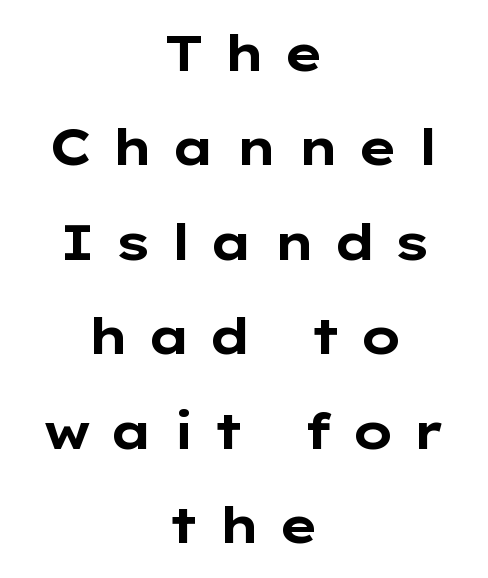
Q: Is the text bold? A: Yes.
Q: Is the text italic (slanted)? A: No, it is upright.
Q: Is the typeface a serif or a sans-serif typeface? A: Sans-serif.
Q: Is the text underlined? A: No.
Q: How is the paragraph aligned? A: Centered.
Q: Is the spacing between letters normal or unusually wide? A: Unusually wide.
Q: Width (condensed, normal, or wide)? A: Wide.
Q: Stroke contrast? A: Low.
Q: x-height? A: Medium.
Q: Monospaced? A: No.
